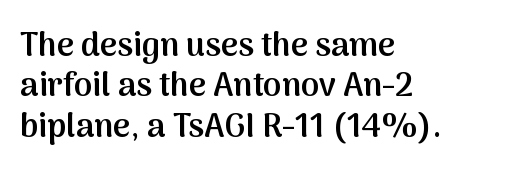
Q: Is the text bold? A: Semi-bold.
Q: Is the text italic (slanted)? A: No, it is upright.
Q: Is the typeface a serif or a sans-serif typeface? A: Sans-serif.
Q: Is the text underlined? A: No.
Q: How is the paragraph aligned? A: Left-aligned.
Q: Is the spacing between letters normal or unusually wide? A: Normal.
Q: Width (condensed, normal, or wide)? A: Normal.
Q: Stroke contrast? A: Medium.
Q: x-height? A: Medium.
Q: Monospaced? A: No.
